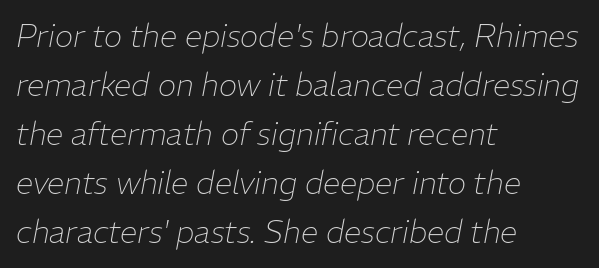
Which margin do the lines hug? The left one — the right edge is uneven. Proportional: the letters do not fall into vertical columns. The area under the type is left untouched. Bold? No — there's no thickening of the strokes.
